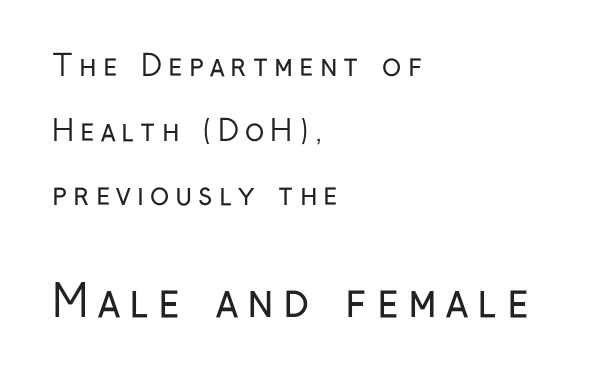
{"serif": "no", "italic": "no", "bold": "no", "weight": "regular", "width": "condensed", "stroke_contrast": "low", "x_height": "medium", "monospaced": "no", "underline": "no", "align": "left", "line_spacing": "loose", "line_spacing_ratio": 2.23, "letter_spacing": "wide", "letter_spacing_em": 0.21, "larger_block": "second", "size_ratio": 1.52, "glyph_px": 44}
